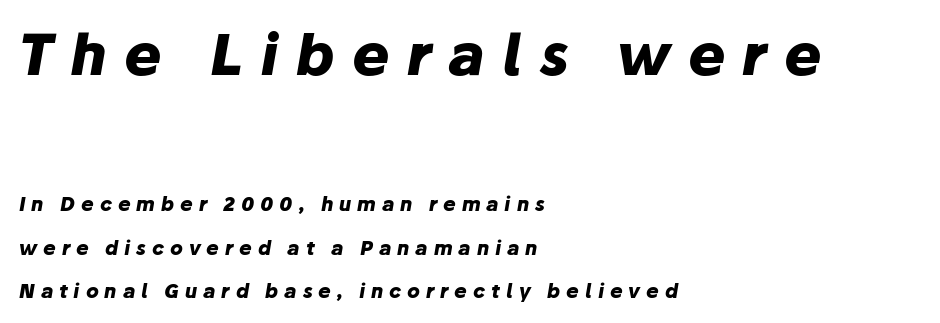
Q: Is the text bold? A: Yes.
Q: Is the text italic (slanted)? A: Yes, it leans right by about 10 degrees.
Q: Is the text underlined? A: No.
Q: How is the paragraph aligned? A: Left-aligned.
Q: Is the spacing between letters normal or unusually wide? A: Unusually wide.
Q: Is the spacing between lines tight, normal or loose? A: Loose.
Q: Which block of text is set in a larger size, the first (top) or the second (bottom)? A: The first (top) one.
Q: Width (condensed, normal, or wide)? A: Normal.
Q: Stroke contrast? A: Low.
Q: x-height? A: Medium.
Q: Monospaced? A: No.
